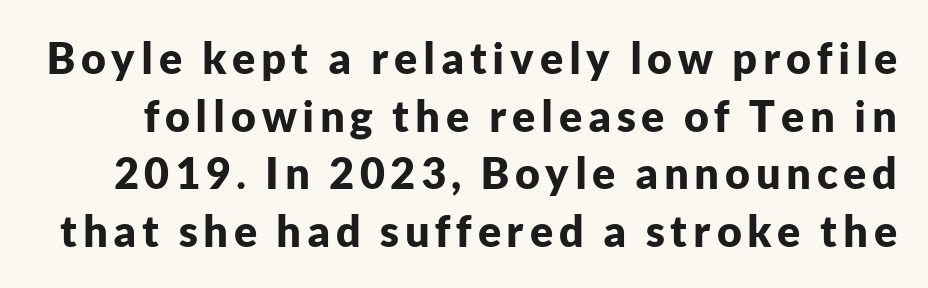
Compared with typical paragraphs, the rows here are spaced about the same. Bare-footed words on every line. Weight: bold. A roman cut, with each character standing at attention. No feet cap the strokes, marking this as sans-serif type.
